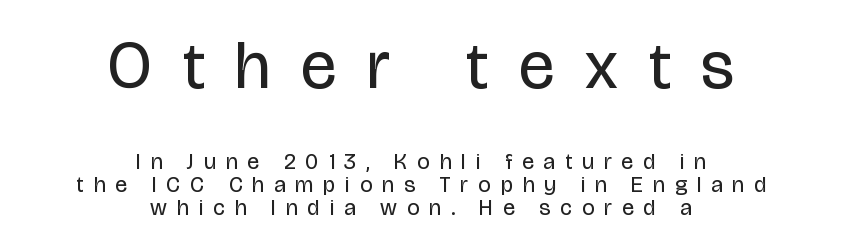
Q: Is the text bold? A: No.
Q: Is the text italic (slanted)? A: No, it is upright.
Q: Is the typeface a serif or a sans-serif typeface? A: Sans-serif.
Q: Is the text underlined? A: No.
Q: How is the paragraph aligned? A: Centered.
Q: Is the spacing between letters normal or unusually wide? A: Unusually wide.
Q: Is the spacing between lines tight, normal or loose? A: Tight.
Q: Which block of text is set in a larger size, the first (top) or the second (bottom)? A: The first (top) one.
Q: Width (condensed, normal, or wide)? A: Condensed.
Q: Stroke contrast? A: Low.
Q: x-height? A: Large.
Q: Monospaced? A: No.
